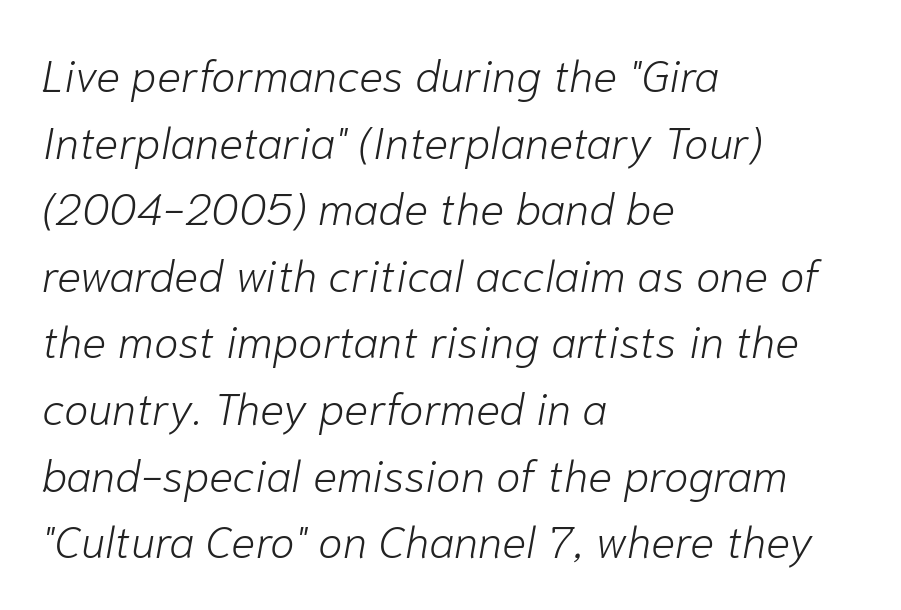
Counters stay open thanks to moderate or lighter strokes. Vertically, the passage feels balanced, rows spaced as you'd expect. A typesetter would call this zero additional tracking. There's an unmistakable incline to the writing here.
